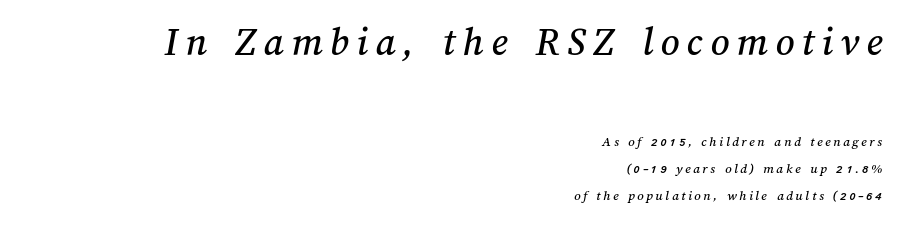
Q: Is the text underlined? A: No.
Q: How is the paragraph aligned? A: Right-aligned.
Q: Is the spacing between lines tight, normal or loose? A: Loose.
Q: Which block of text is set in a larger size, the first (top) or the second (bottom)? A: The first (top) one.
Q: Width (condensed, normal, or wide)? A: Normal.
Q: Stroke contrast? A: Medium.
Q: x-height? A: Medium.
Q: Monospaced? A: No.
